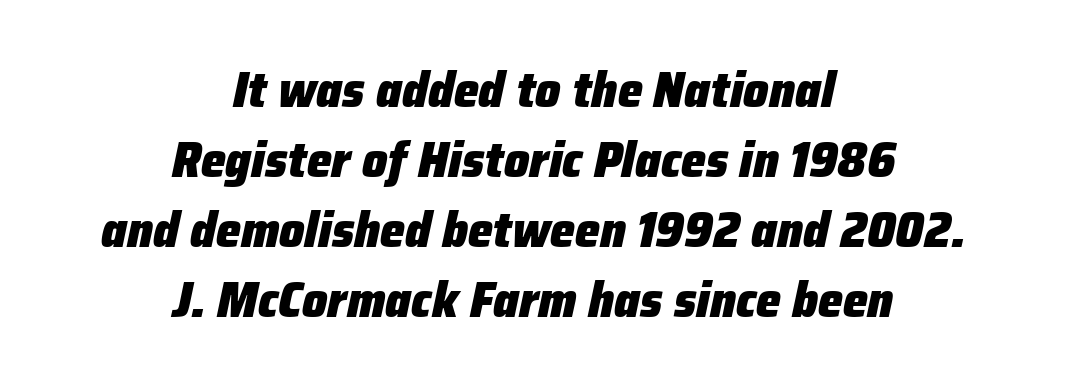
Q: Is the text bold? A: Yes.
Q: Is the text italic (slanted)? A: Yes, it leans right by about 12 degrees.
Q: Is the text underlined? A: No.
Q: How is the paragraph aligned? A: Centered.
Q: Is the spacing between letters normal or unusually wide? A: Normal.
Q: Is the spacing between lines tight, normal or loose? A: Normal.
Q: Width (condensed, normal, or wide)? A: Normal.
Q: Stroke contrast? A: Low.
Q: x-height? A: Medium.
Q: Monospaced? A: No.
